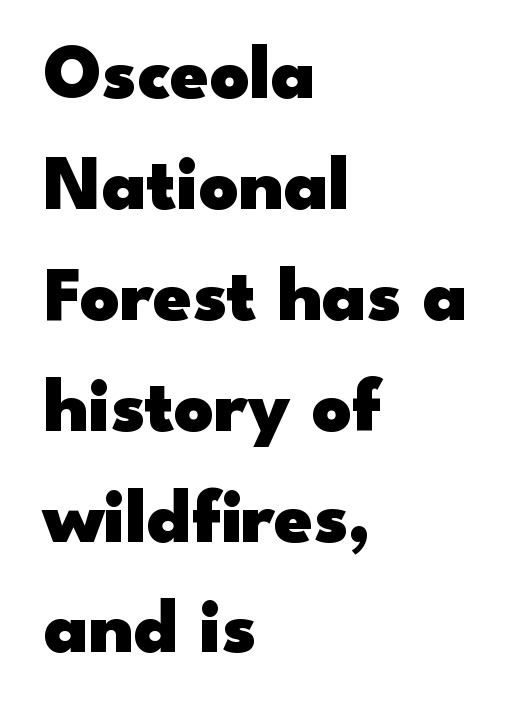
Q: Is the text bold? A: Yes.
Q: Is the text italic (slanted)? A: No, it is upright.
Q: Is the typeface a serif or a sans-serif typeface? A: Sans-serif.
Q: Is the text underlined? A: No.
Q: How is the paragraph aligned? A: Left-aligned.
Q: Is the spacing between letters normal or unusually wide? A: Normal.
Q: Is the spacing between lines tight, normal or loose? A: Normal.
Q: Width (condensed, normal, or wide)? A: Wide.
Q: Stroke contrast? A: Low.
Q: x-height? A: Small.
Q: Monospaced? A: No.
